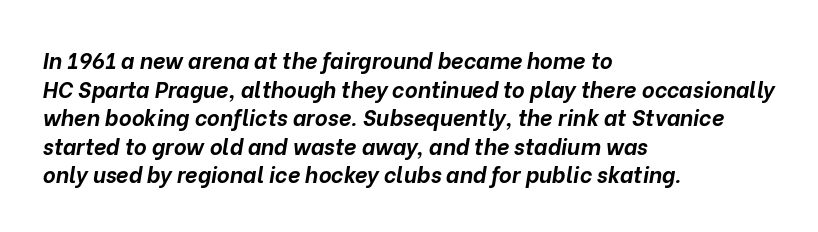
The image shows 22 px bold type, italic (leaning right); set left-aligned, normal line spacing (1.3x), normal letter spacing, not underlined.
